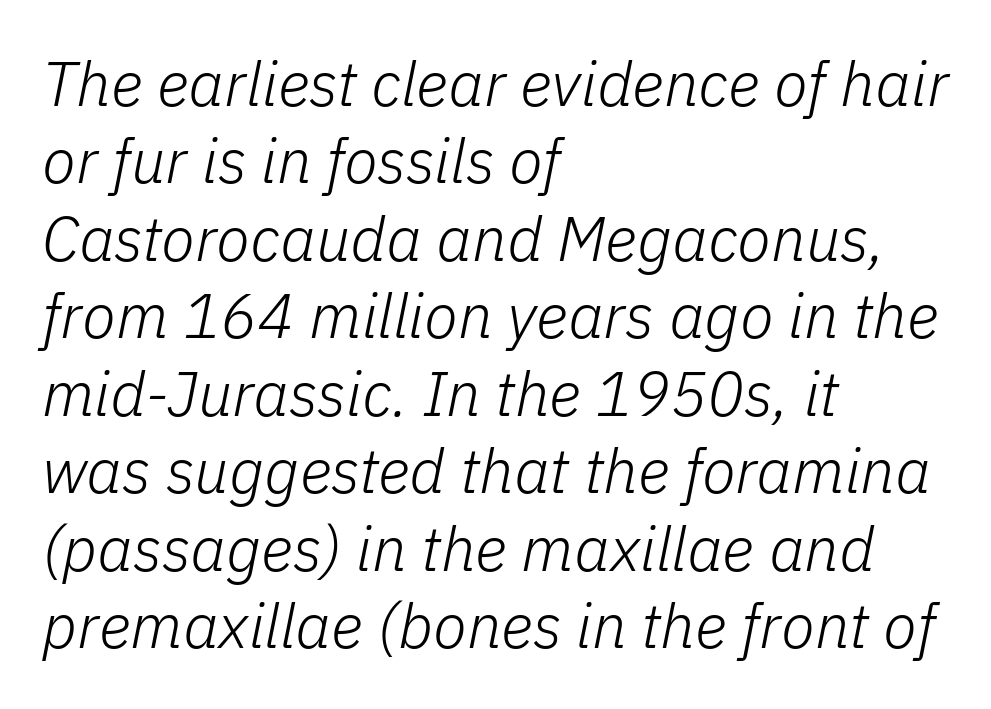
The image shows 62 px light type, italic (leaning right); set left-aligned, normal line spacing (1.25x), normal letter spacing, not underlined; low stroke contrast and a medium x-height.
